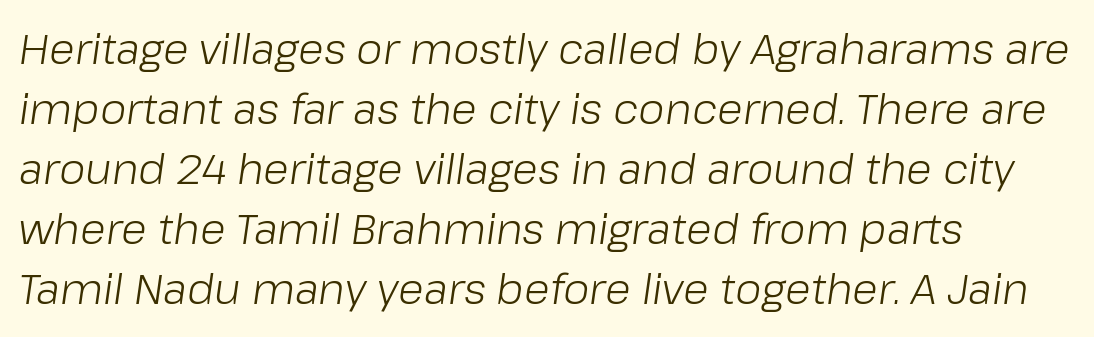
Q: Is the text bold? A: No.
Q: Is the text italic (slanted)? A: Yes, it leans right by about 8 degrees.
Q: Is the text underlined? A: No.
Q: How is the paragraph aligned? A: Left-aligned.
Q: Is the spacing between letters normal or unusually wide? A: Normal.
Q: Is the spacing between lines tight, normal or loose? A: Normal.
Q: Width (condensed, normal, or wide)? A: Normal.
Q: Stroke contrast? A: Low.
Q: x-height? A: Medium.
Q: Monospaced? A: No.
